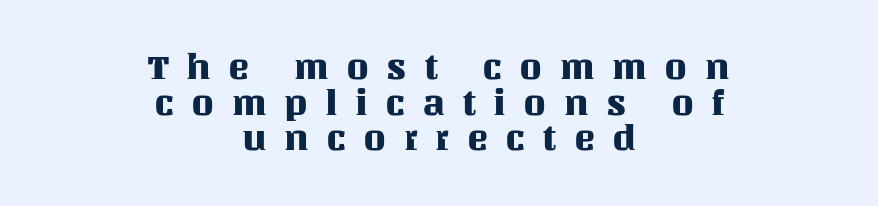
Q: Is the text italic (slanted)? A: No, it is upright.
Q: Is the text underlined? A: No.
Q: How is the paragraph aligned? A: Centered.
Q: Is the spacing between letters normal or unusually wide? A: Unusually wide.
Q: Is the spacing between lines tight, normal or loose? A: Tight.
Q: Width (condensed, normal, or wide)? A: Normal.
Q: Stroke contrast? A: Medium.
Q: x-height? A: Large.
Q: Monospaced? A: No.
